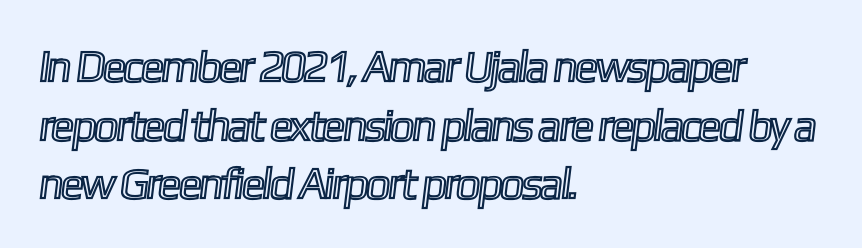
{"width": "condensed", "x_height": "medium", "monospaced": "no", "underline": "no", "align": "left", "line_spacing": "normal", "line_spacing_ratio": 1.33, "letter_spacing": "normal", "letter_spacing_em": 0.0, "glyph_px": 44}
